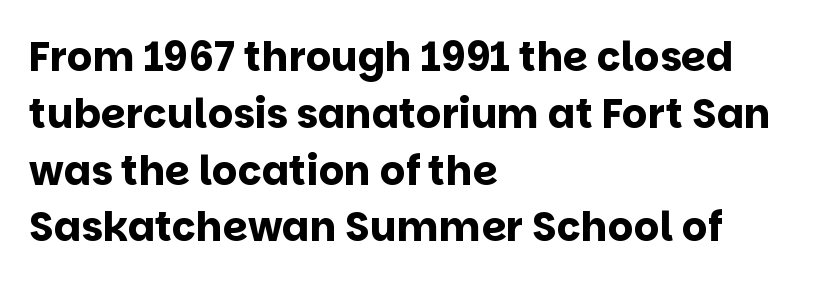
{"serif": "no", "italic": "no", "bold": "yes", "weight": "bold", "width": "normal", "stroke_contrast": "low", "x_height": "large", "monospaced": "no", "underline": "no", "align": "left", "line_spacing": "normal", "line_spacing_ratio": 1.42, "letter_spacing": "normal", "letter_spacing_em": 0.0, "glyph_px": 40}
